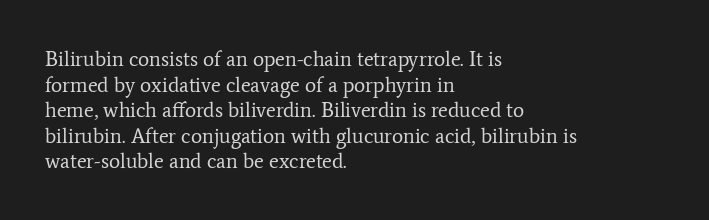
Q: Is the text bold? A: No.
Q: Is the text italic (slanted)? A: No, it is upright.
Q: Is the text underlined? A: No.
Q: How is the paragraph aligned? A: Left-aligned.
Q: Is the spacing between letters normal or unusually wide? A: Normal.
